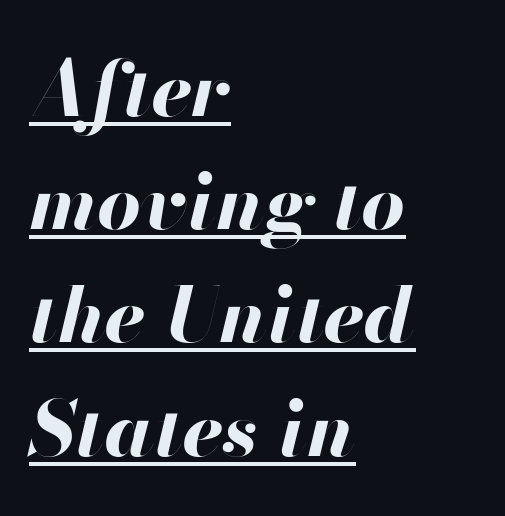
The image shows 77 px bold type, italic (leaning right); set left-aligned, normal line spacing (1.47x), normal letter spacing, underlined; high stroke contrast and a small x-height.
